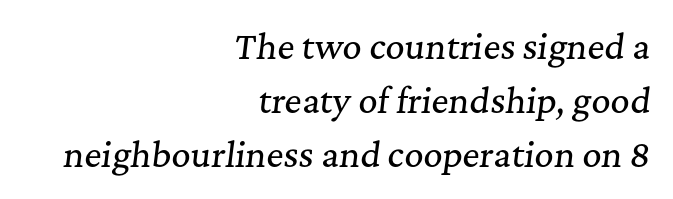
{"serif": "yes", "italic": "yes", "lean": "right", "slant_degrees": 7, "width": "normal", "stroke_contrast": "medium", "x_height": "medium", "monospaced": "no", "underline": "no", "align": "right", "line_spacing": "normal", "line_spacing_ratio": 1.64, "letter_spacing": "normal", "letter_spacing_em": 0.0, "glyph_px": 33}
